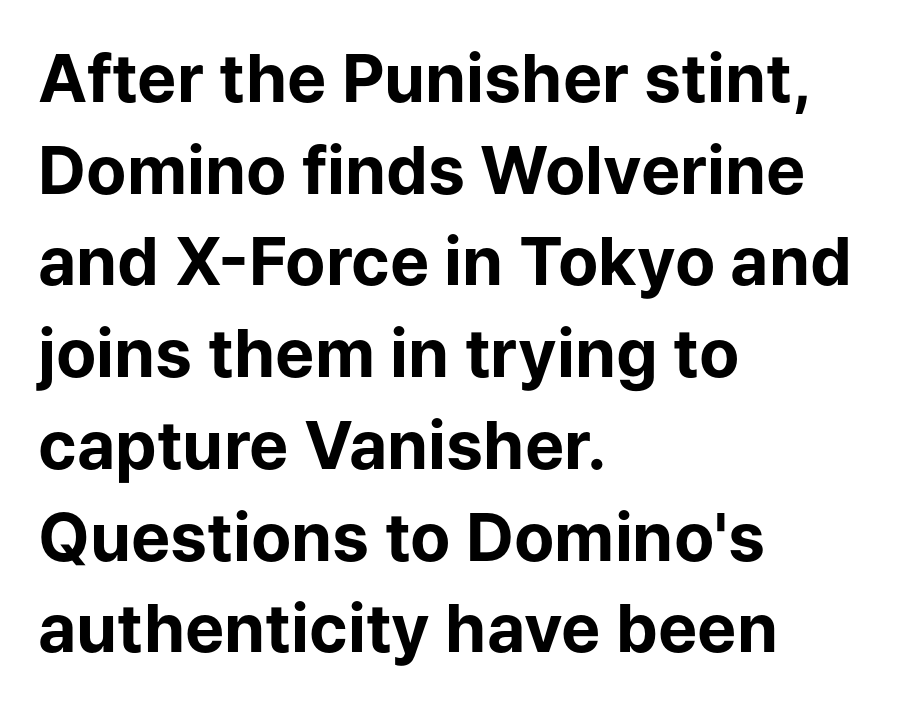
The image shows 66 px bold sans-serif type, upright; set left-aligned, normal line spacing (1.39x), normal letter spacing, not underlined; low stroke contrast and a medium x-height.
